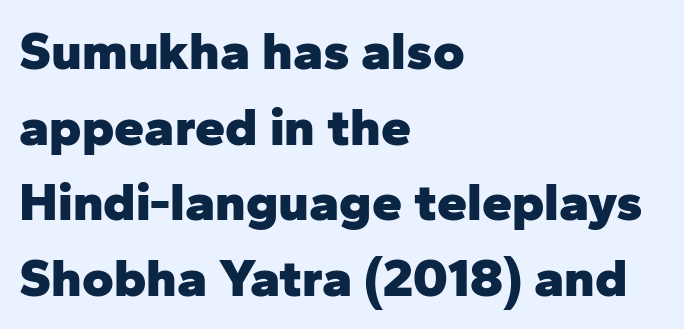
The image shows 54 px heavy sans-serif type, upright; set left-aligned, normal line spacing (1.4x), normal letter spacing, not underlined; low stroke contrast and a medium x-height.
